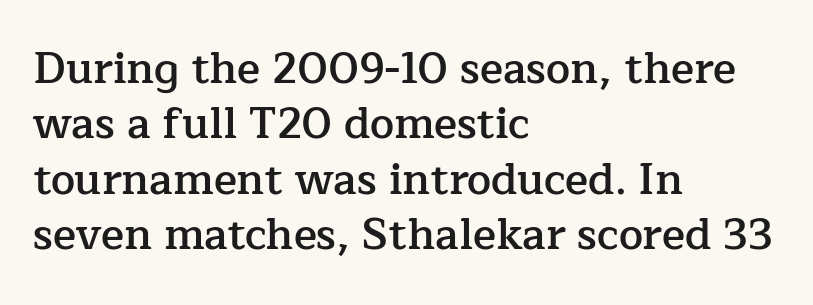
The letters are semibold — heavier than regular but short of a full bold. Posture: upright roman. Examine the stroke ends and you'll spot serifs. The face used here is proportionally spaced, like ordinary book or web type. Vertical spacing — default.
